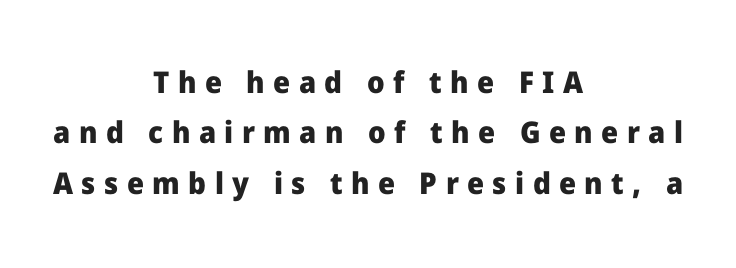
Q: Is the text bold? A: Yes.
Q: Is the text italic (slanted)? A: No, it is upright.
Q: Is the typeface a serif or a sans-serif typeface? A: Sans-serif.
Q: Is the text underlined? A: No.
Q: How is the paragraph aligned? A: Centered.
Q: Is the spacing between letters normal or unusually wide? A: Unusually wide.
Q: Is the spacing between lines tight, normal or loose? A: Normal.
Q: Width (condensed, normal, or wide)? A: Normal.
Q: Stroke contrast? A: Low.
Q: x-height? A: Medium.
Q: Monospaced? A: No.
